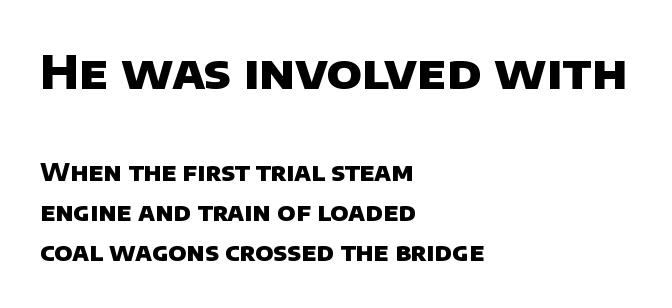
Q: Is the text bold? A: Yes.
Q: Is the typeface a serif or a sans-serif typeface? A: Sans-serif.
Q: Is the text underlined? A: No.
Q: How is the paragraph aligned? A: Left-aligned.
Q: Is the spacing between letters normal or unusually wide? A: Normal.
Q: Is the spacing between lines tight, normal or loose? A: Normal.
Q: Which block of text is set in a larger size, the first (top) or the second (bottom)? A: The first (top) one.
Q: Width (condensed, normal, or wide)? A: Normal.
Q: Stroke contrast? A: Low.
Q: x-height? A: Large.
Q: Monospaced? A: No.
